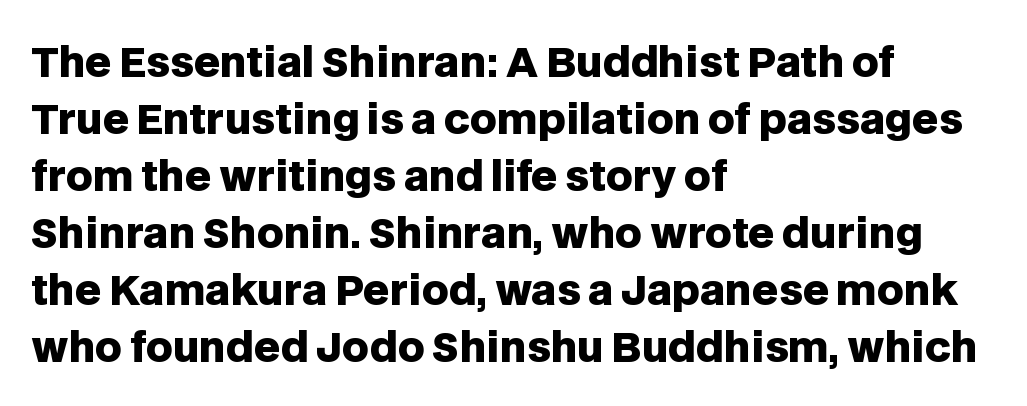
Spacing verdict: proportional, widths tailored to each character. The text block is weighted toward the left margin, trailing off unevenly rightward. Compared with typical body copy, the letter spacing here is the same. Descenders hang freely into open space. This is the regular roman posture of the typeface. Regular leading.
